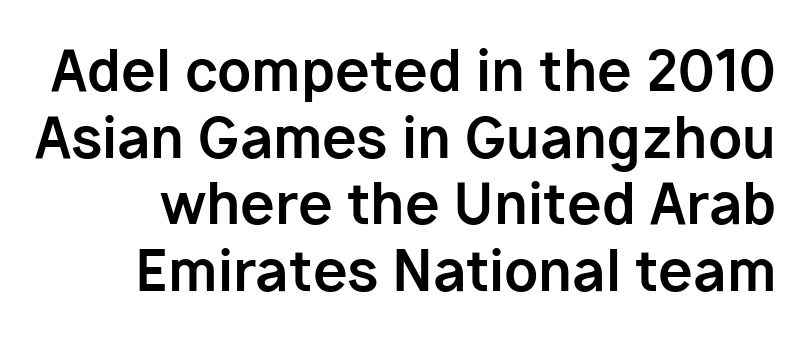
{"serif": "no", "italic": "no", "bold": "yes", "weight": "bold", "width": "normal", "stroke_contrast": "low", "x_height": "medium", "monospaced": "no", "underline": "no", "line_spacing_ratio": 1.19, "letter_spacing": "normal", "letter_spacing_em": 0.0, "glyph_px": 56}
